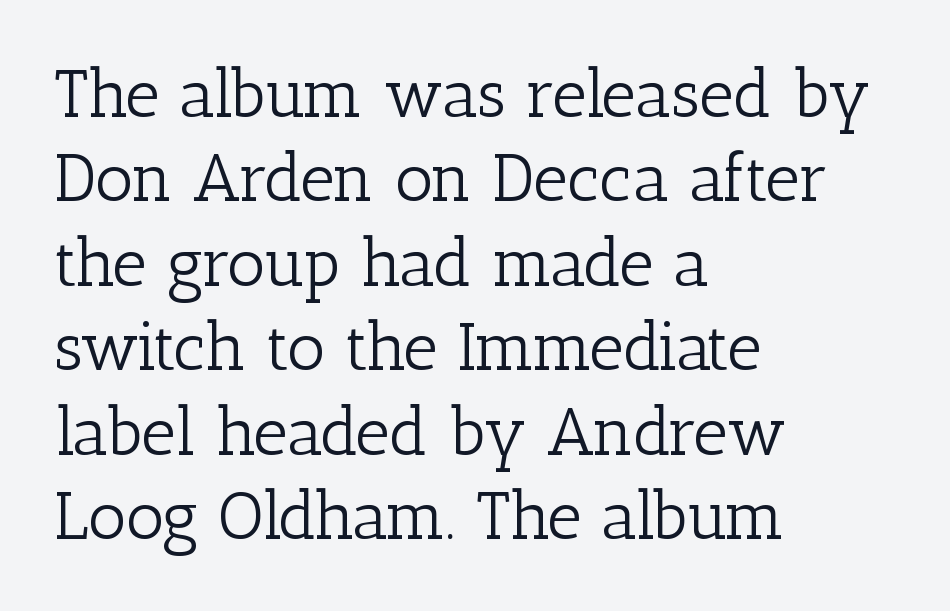
{"serif": "yes", "italic": "no", "bold": "no", "weight": "light", "width": "normal", "stroke_contrast": "low", "x_height": "medium", "monospaced": "no", "underline": "no", "align": "left", "line_spacing": "normal", "line_spacing_ratio": 1.26, "letter_spacing": "normal", "letter_spacing_em": 0.0, "glyph_px": 67}
